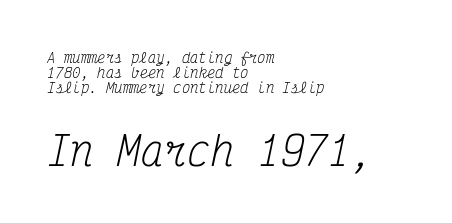
The image shows 39 px regular-weight, condensed serif type, italic (leaning right), monospaced; set left-aligned, tight line spacing (1.06x), normal letter spacing, not underlined; the second (bottom) block is 2.79x larger; medium stroke contrast and a medium x-height.
